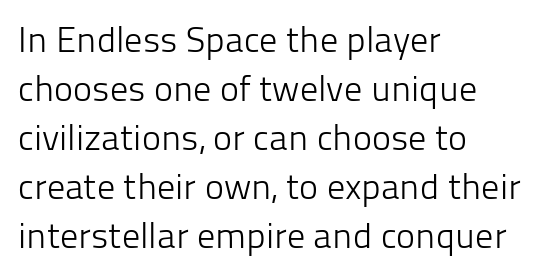
If you measured baseline to baseline, you'd find a middling distance. The strokes are not fattened; the text isn't bold. Honestly, there is no underline to notice here at all. This sample uses plain, unmodified letter spacing. The typography opts for an upright posture over an oblique one. The passage shown is typed in a proportional face where columns would drift.
